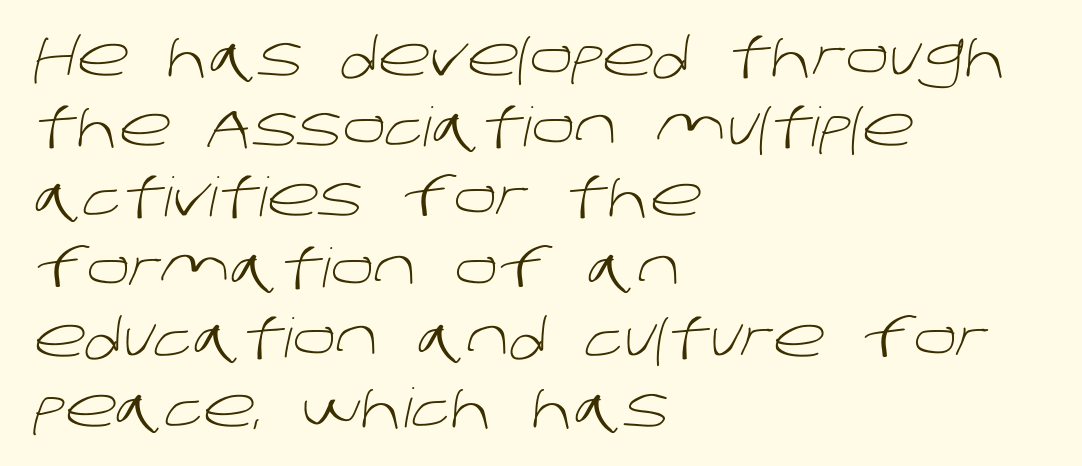
Q: Is the text bold? A: No.
Q: Is the typeface a serif or a sans-serif typeface? A: Sans-serif.
Q: Is the text underlined? A: No.
Q: How is the paragraph aligned? A: Left-aligned.
Q: Is the spacing between letters normal or unusually wide? A: Normal.
Q: Is the spacing between lines tight, normal or loose? A: Normal.
Q: Width (condensed, normal, or wide)? A: Normal.
Q: Stroke contrast? A: Low.
Q: x-height? A: Large.
Q: Monospaced? A: No.
